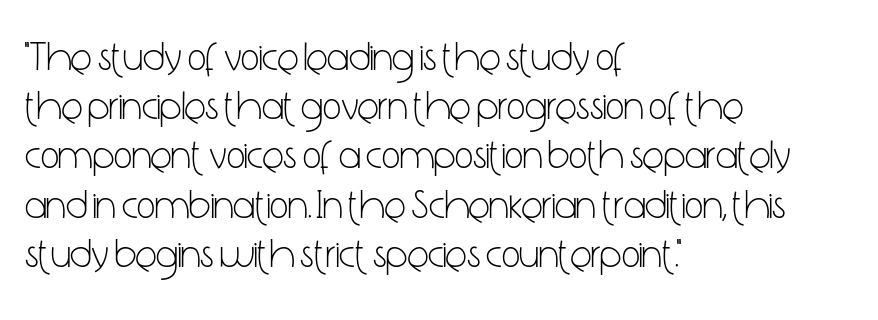
Q: Is the text bold? A: No.
Q: Is the text italic (slanted)? A: No, it is upright.
Q: Is the typeface a serif or a sans-serif typeface? A: Sans-serif.
Q: Is the text underlined? A: No.
Q: How is the paragraph aligned? A: Left-aligned.
Q: Is the spacing between letters normal or unusually wide? A: Normal.
Q: Width (condensed, normal, or wide)? A: Condensed.
Q: Stroke contrast? A: Low.
Q: x-height? A: Medium.
Q: Monospaced? A: No.
